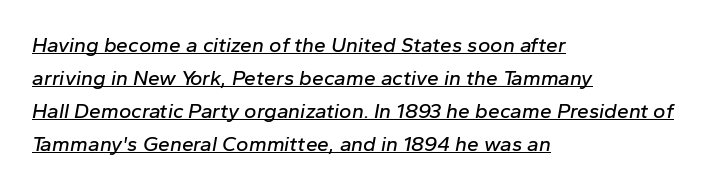
Q: Is the text italic (slanted)? A: Yes, it leans right by about 10 degrees.
Q: Is the text underlined? A: Yes.
Q: How is the paragraph aligned? A: Left-aligned.
Q: Is the spacing between letters normal or unusually wide? A: Normal.
Q: Is the spacing between lines tight, normal or loose? A: Normal.
